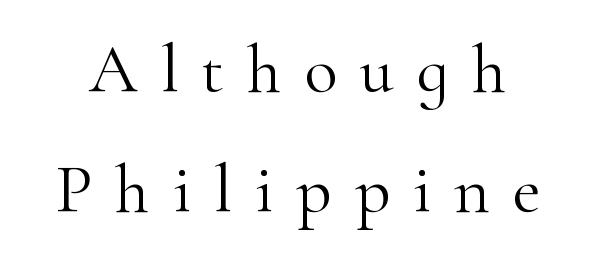
When letters stand straight like this, we call the style roman or upright. This is serif lettering, the kind often seen in printed books. A typesetter would call this heavily tracked-out type. Bold? No — there's no thickening of the strokes. Is this a fixed-width face? No — the glyphs have proportional, varying widths. Underline: absent.
